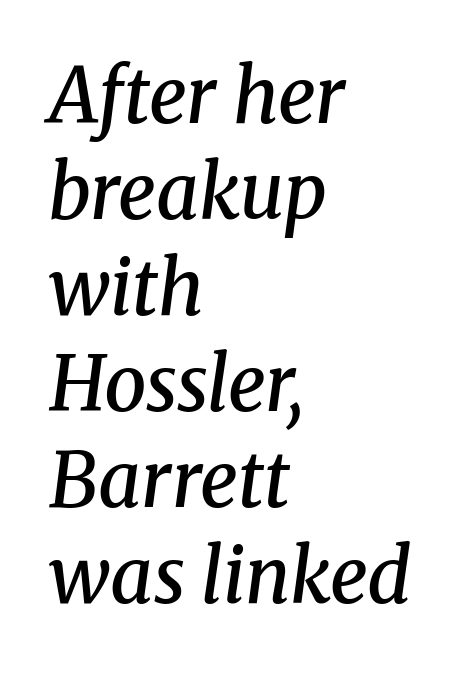
{"serif": "yes", "italic": "yes", "lean": "right", "slant_degrees": 8, "bold": "semi", "weight": "semibold", "width": "normal", "stroke_contrast": "medium", "x_height": "medium", "monospaced": "no", "underline": "no", "align": "left", "line_spacing": "normal", "line_spacing_ratio": 1.28, "letter_spacing": "normal", "letter_spacing_em": 0.0, "glyph_px": 75}
